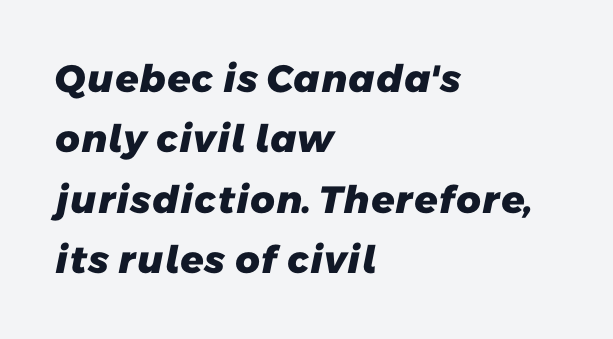
Q: Is the text bold? A: Yes.
Q: Is the typeface a serif or a sans-serif typeface? A: Sans-serif.
Q: Is the text underlined? A: No.
Q: How is the paragraph aligned? A: Left-aligned.
Q: Is the spacing between letters normal or unusually wide? A: Normal.
Q: Is the spacing between lines tight, normal or loose? A: Normal.
Q: Width (condensed, normal, or wide)? A: Normal.
Q: Stroke contrast? A: Low.
Q: x-height? A: Medium.
Q: Monospaced? A: No.
